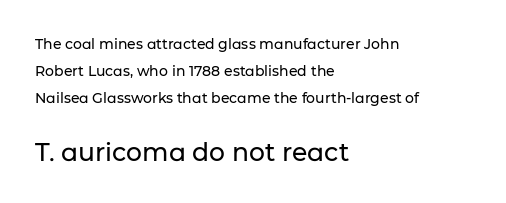
Underlining? Definitely not there. What's the leading like? Stretched, with rows far apart. Inter-character spacing is left at the font's built-in metrics. The letters in the lower block stand taller than those in the block above. Ordinary non-slanted type is in use. The typesetter chose a ragged-right arrangement here.
